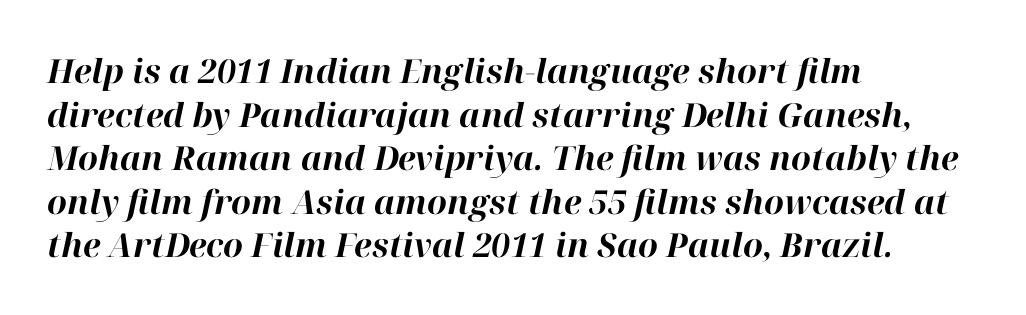
The image shows 33 px bold type, italic (leaning right); set left-aligned, normal line spacing (1.32x), normal letter spacing, not underlined; high stroke contrast and a medium x-height.
